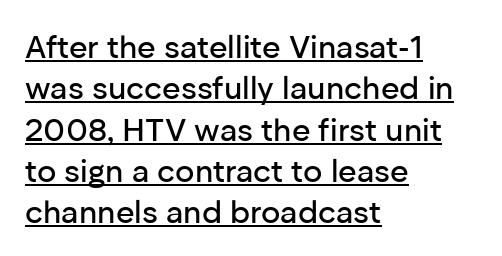
The image shows 32 px sans-serif type, upright; set left-aligned, normal line spacing (1.29x), normal letter spacing, underlined; low stroke contrast and a medium x-height.
